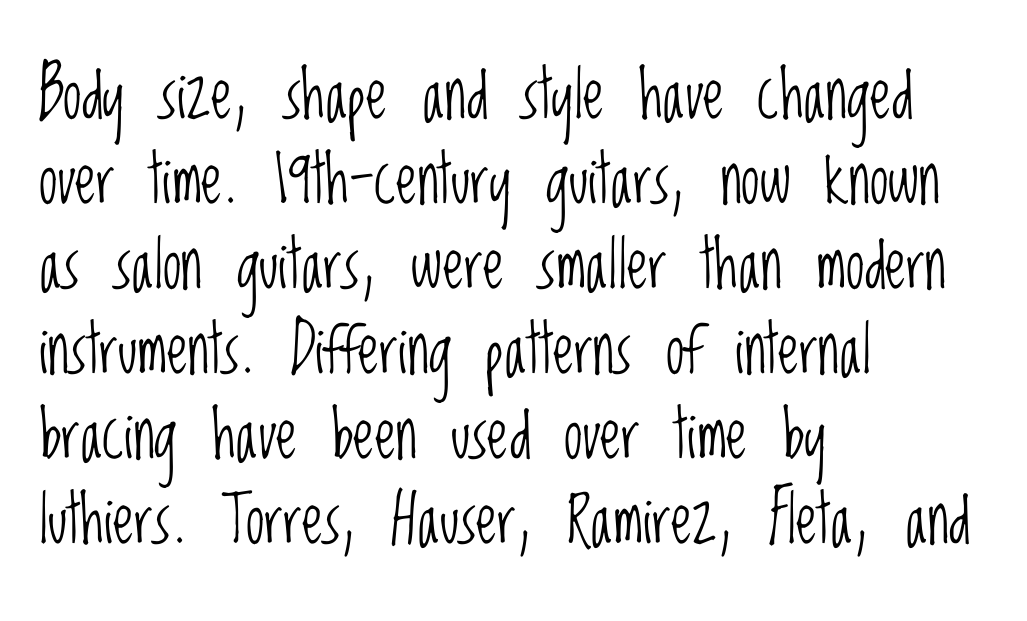
Q: Is the text bold? A: No.
Q: Is the text italic (slanted)? A: No, it is upright.
Q: Is the typeface a serif or a sans-serif typeface? A: Sans-serif.
Q: Is the text underlined? A: No.
Q: How is the paragraph aligned? A: Left-aligned.
Q: Is the spacing between letters normal or unusually wide? A: Normal.
Q: Is the spacing between lines tight, normal or loose? A: Normal.
Q: Width (condensed, normal, or wide)? A: Condensed.
Q: Stroke contrast? A: Low.
Q: x-height? A: Large.
Q: Monospaced? A: No.
